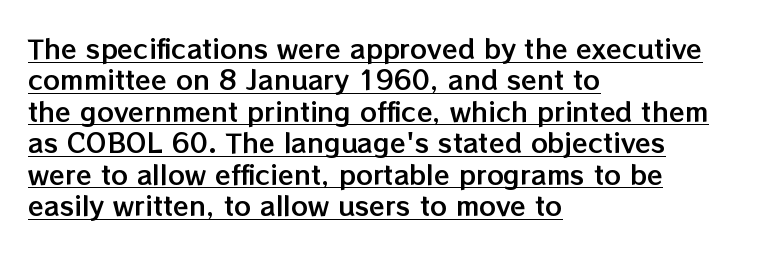
Q: Is the text italic (slanted)? A: No, it is upright.
Q: Is the text underlined? A: Yes.
Q: How is the paragraph aligned? A: Left-aligned.
Q: Is the spacing between letters normal or unusually wide? A: Normal.
